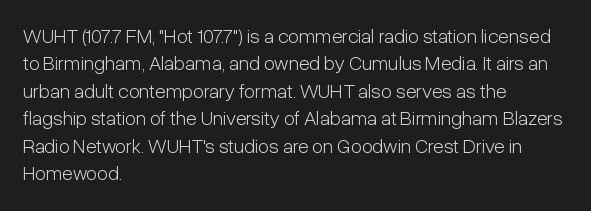
{"italic": "no", "bold": "no", "underline": "no", "align": "left", "line_spacing": "normal", "line_spacing_ratio": 1.37, "letter_spacing": "normal", "letter_spacing_em": 0.0, "glyph_px": 20}
